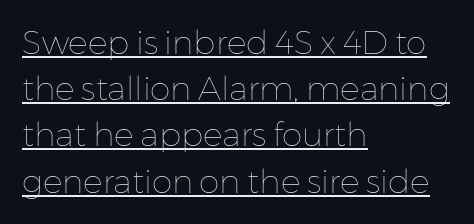
{"italic": "no", "bold": "no", "weight": "thin", "width": "normal", "stroke_contrast": "low", "x_height": "medium", "monospaced": "no", "underline": "yes", "align": "left", "line_spacing": "normal", "line_spacing_ratio": 1.4, "letter_spacing": "normal", "letter_spacing_em": 0.0, "glyph_px": 33}
